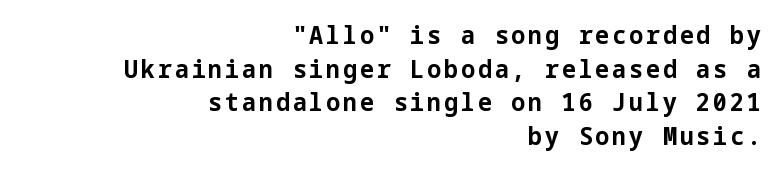
Q: Is the text bold? A: Yes.
Q: Is the text italic (slanted)? A: No, it is upright.
Q: Is the text underlined? A: No.
Q: How is the paragraph aligned? A: Right-aligned.
Q: Is the spacing between lines tight, normal or loose? A: Normal.
